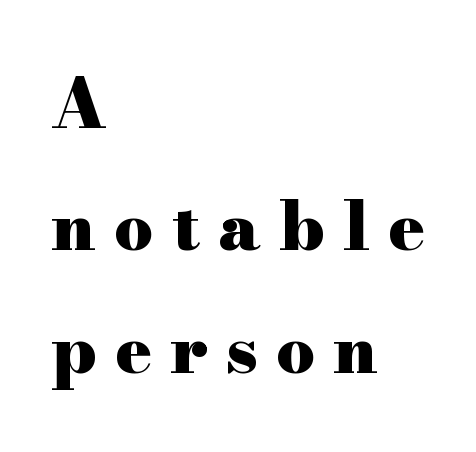
{"serif": "yes", "italic": "no", "bold": "yes", "weight": "heavy", "width": "wide", "stroke_contrast": "high", "x_height": "small", "monospaced": "no", "underline": "no", "align": "left", "line_spacing_ratio": 1.8, "letter_spacing": "wide", "letter_spacing_em": 0.27, "glyph_px": 68}
